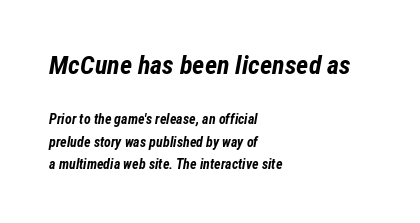
{"italic": "yes", "lean": "right", "slant_degrees": 12, "bold": "yes", "underline": "no", "align": "left", "line_spacing": "normal", "line_spacing_ratio": 1.6, "letter_spacing": "normal", "letter_spacing_em": 0.0, "larger_block": "first", "size_ratio": 1.86, "glyph_px": 26}
